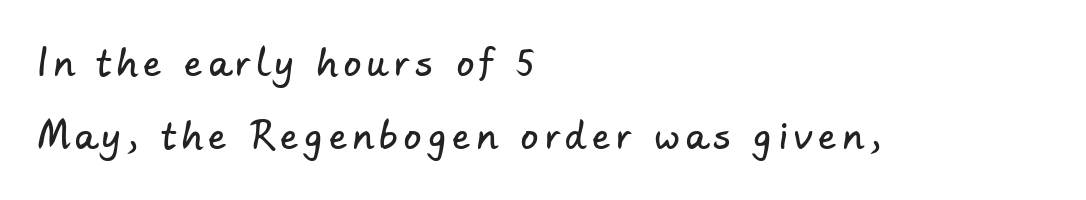
The image shows 35 px sans-serif type; set left-aligned, loose line spacing (2.09x), not underlined; low stroke contrast and a small x-height.
